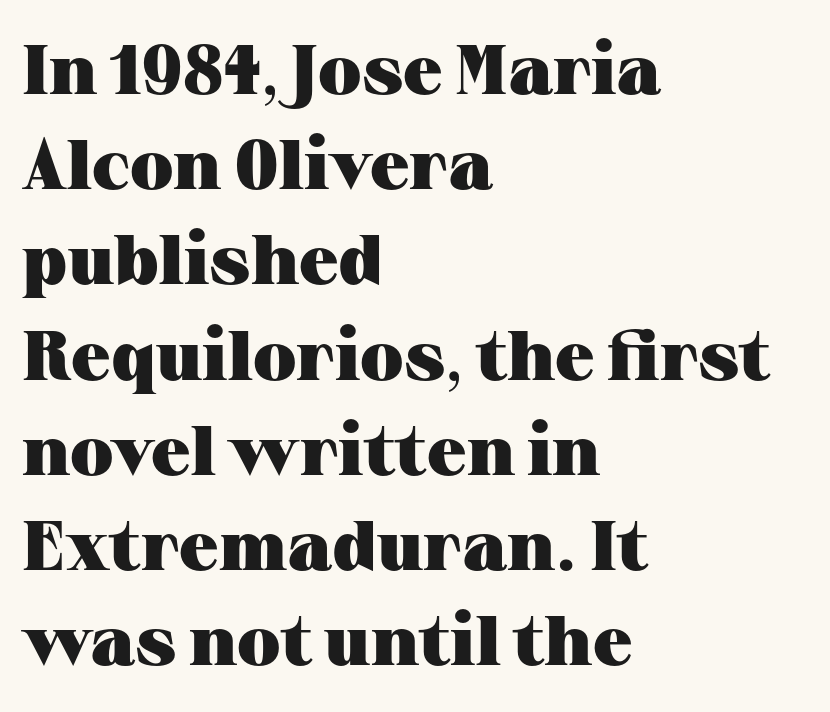
In terms of letterform style, serifs are clearly present. Every character sits straight up, as roman type does. Is the block centered? No — it sits flush against the left margin. Students, observe: this is what conventionally led text looks like. Descenders hang freely into open space. How are the letters spaced? Ordinarily, with no added tracking.
